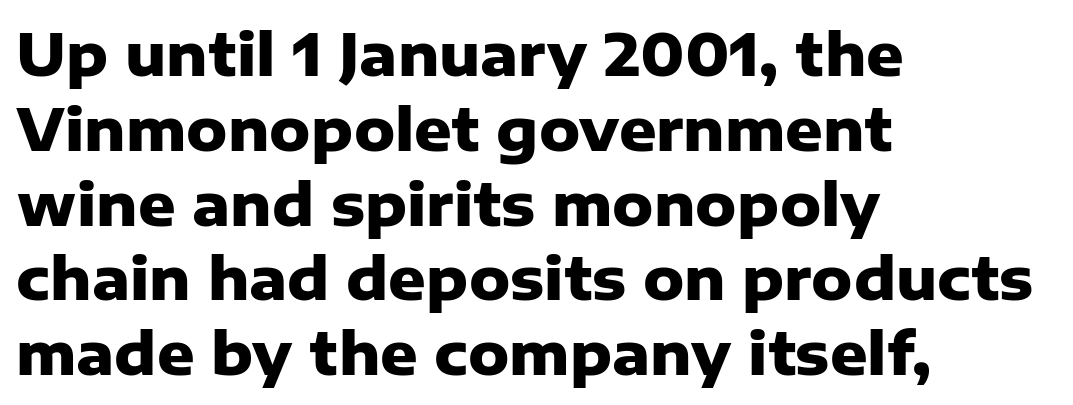
Q: Is the text bold? A: Yes.
Q: Is the text italic (slanted)? A: No, it is upright.
Q: Is the typeface a serif or a sans-serif typeface? A: Sans-serif.
Q: Is the text underlined? A: No.
Q: How is the paragraph aligned? A: Left-aligned.
Q: Is the spacing between letters normal or unusually wide? A: Normal.
Q: Is the spacing between lines tight, normal or loose? A: Normal.
Q: Width (condensed, normal, or wide)? A: Normal.
Q: Stroke contrast? A: Low.
Q: x-height? A: Medium.
Q: Monospaced? A: No.
